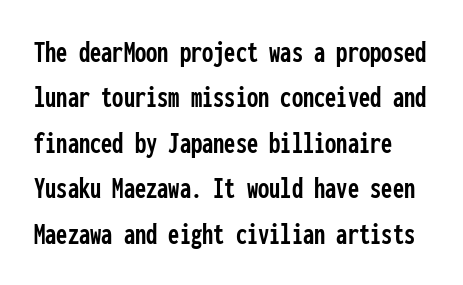
You can tell from the bare stems that sans-serif type was used. Check the space under the baseline: it is left empty. The vertical gap from one line to the next is medium. Tracking here is standard; glyphs follow each other at the usual distance. You could count columns in this text — the font is strictly monospaced. Unlike italic type, these characters show no tilt at all.
